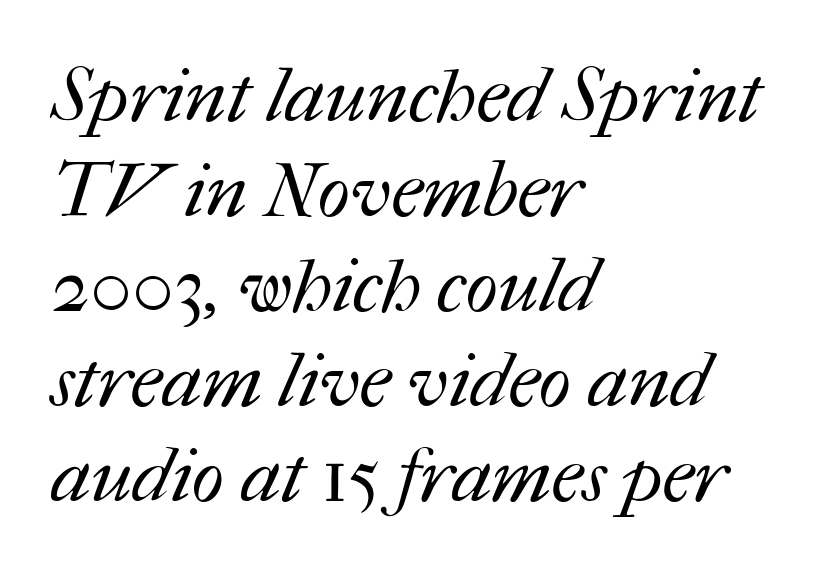
Q: Is the text bold? A: No.
Q: Is the text underlined? A: No.
Q: How is the paragraph aligned? A: Left-aligned.
Q: Is the spacing between letters normal or unusually wide? A: Normal.
Q: Is the spacing between lines tight, normal or loose? A: Normal.
Q: Width (condensed, normal, or wide)? A: Normal.
Q: Stroke contrast? A: Medium.
Q: x-height? A: Medium.
Q: Monospaced? A: No.
